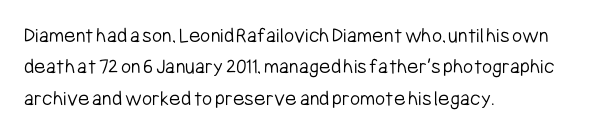
The image shows 22 px text type, upright; set left-aligned, normal line spacing (1.43x), normal letter spacing, not underlined.
